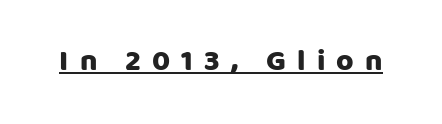
Is the letter spacing exaggerated? Yes — the characters are pushed far apart. The lettering stays uniformly vertical, giving the passage a roman look. What decoration does the sample have? An underline. A typesetter would label this face a sans. Think of a printed novel: that variable character pitch is what you see here.
